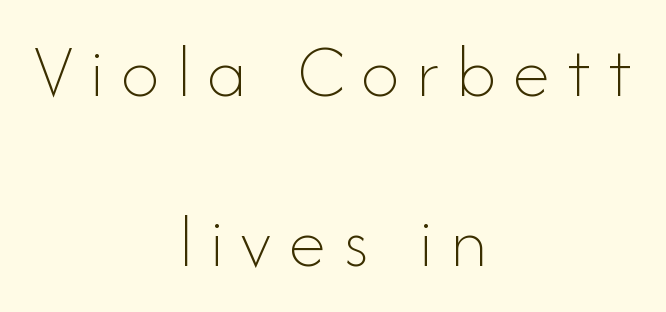
The image shows 77 px thin type, upright; set centered, loose line spacing (2.21x), unusually wide letter spacing (+0.22 em), not underlined; low stroke contrast and a small x-height.
